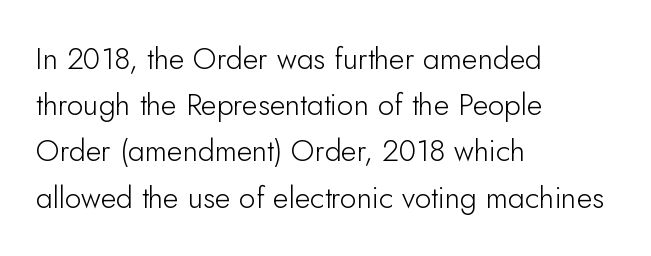
Q: Is the text bold? A: No.
Q: Is the text italic (slanted)? A: No, it is upright.
Q: Is the typeface a serif or a sans-serif typeface? A: Sans-serif.
Q: Is the text underlined? A: No.
Q: How is the paragraph aligned? A: Left-aligned.
Q: Is the spacing between letters normal or unusually wide? A: Normal.
Q: Is the spacing between lines tight, normal or loose? A: Normal.
Q: Width (condensed, normal, or wide)? A: Normal.
Q: Stroke contrast? A: Low.
Q: x-height? A: Small.
Q: Monospaced? A: No.
